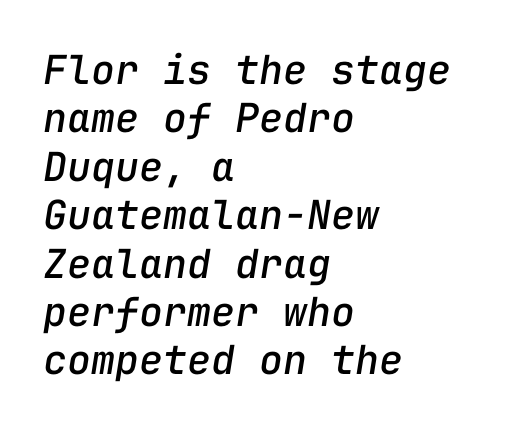
{"italic": "yes", "lean": "right", "slant_degrees": 9, "width": "normal", "stroke_contrast": "low", "x_height": "medium", "monospaced": "yes", "underline": "no", "align": "left", "line_spacing_ratio": 1.21, "letter_spacing": "normal", "letter_spacing_em": 0.0, "glyph_px": 40}
